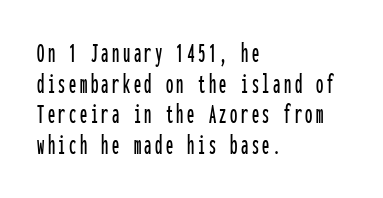
The image shows 29 px condensed sans-serif type, upright, monospaced; set left-aligned, tight line spacing (1.06x), not underlined; low stroke contrast and a medium x-height.
